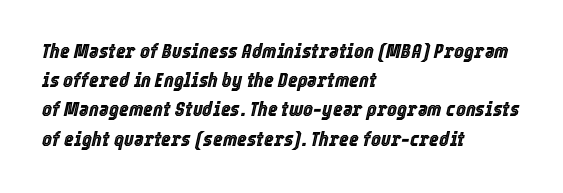
This block has exactly the height ordinary leading produces. The passage is arranged the way most books set body copy — flush left. Default kerning and tracking; the words read as compact shapes. The glyphs are unaccompanied by any horizontal stroke below them.
